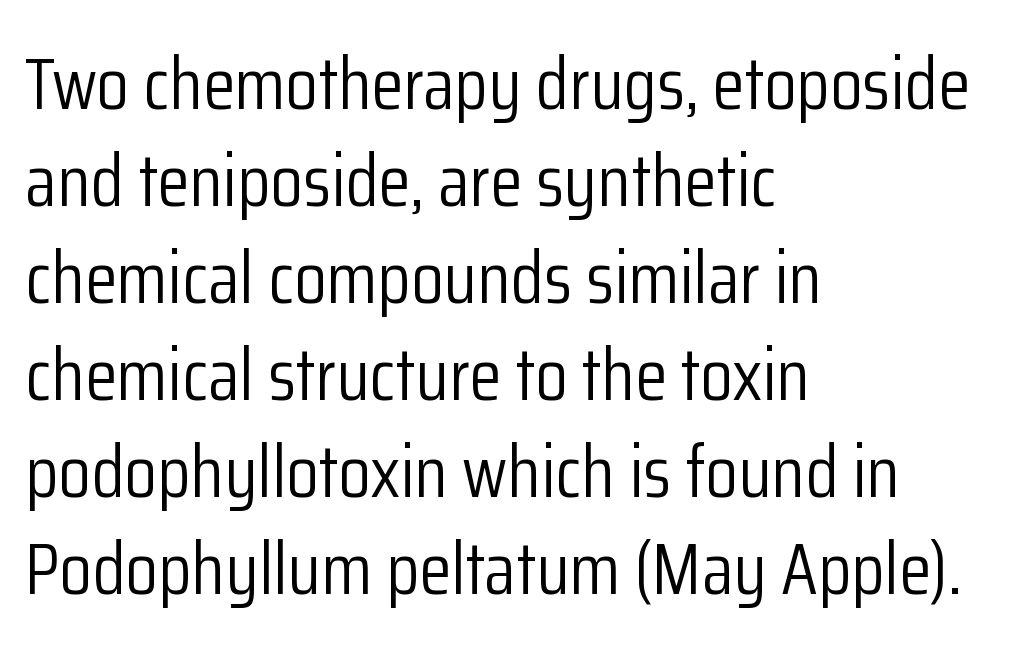
This reads as an unemphasized weight, regular at the heaviest. The axis of the letterforms is exactly vertical. Observe the ordinary spacing: letters are neighbours, not strangers. This sample keeps an unexceptional amount of space between lines.
